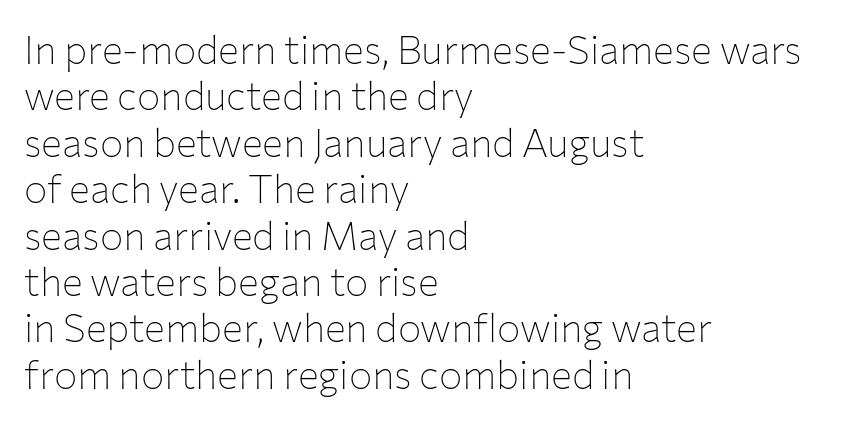
Q: Is the text bold? A: No.
Q: Is the text italic (slanted)? A: No, it is upright.
Q: Is the typeface a serif or a sans-serif typeface? A: Sans-serif.
Q: Is the text underlined? A: No.
Q: How is the paragraph aligned? A: Left-aligned.
Q: Is the spacing between letters normal or unusually wide? A: Normal.
Q: Width (condensed, normal, or wide)? A: Normal.
Q: Stroke contrast? A: Low.
Q: x-height? A: Medium.
Q: Monospaced? A: No.
